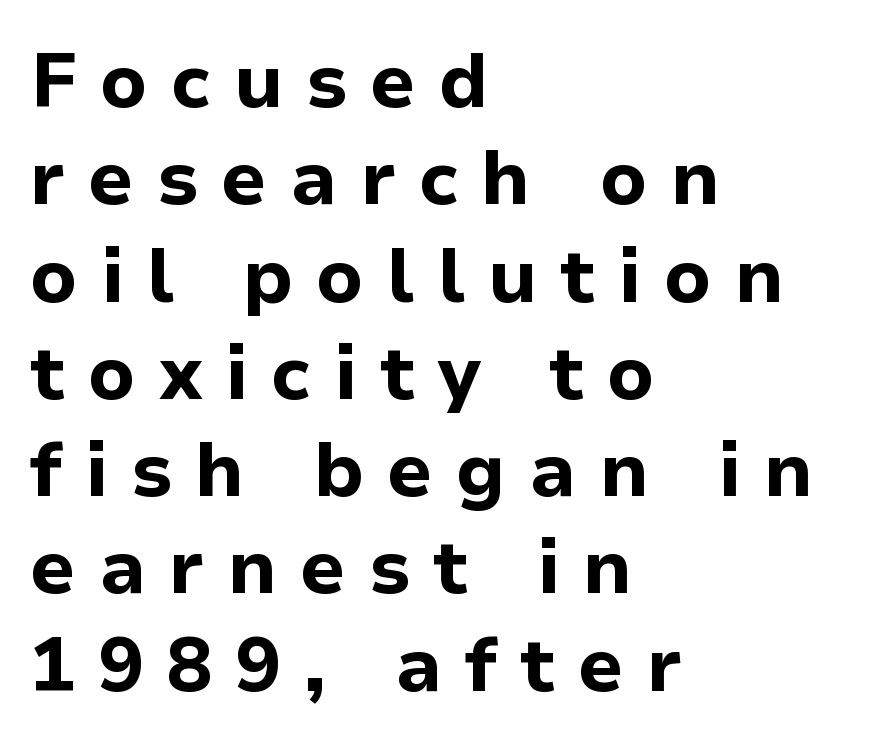
{"serif": "no", "italic": "no", "bold": "yes", "weight": "bold", "width": "normal", "stroke_contrast": "low", "x_height": "medium", "monospaced": "no", "underline": "no", "align": "left", "line_spacing": "normal", "line_spacing_ratio": 1.28, "letter_spacing": "wide", "letter_spacing_em": 0.3, "glyph_px": 76}
